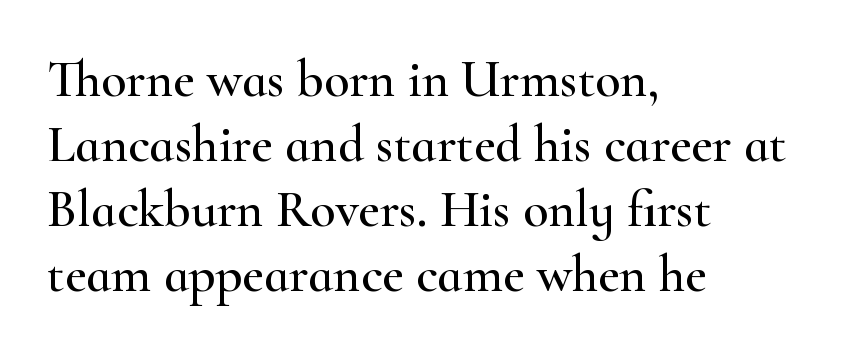
Q: Is the text italic (slanted)? A: No, it is upright.
Q: Is the typeface a serif or a sans-serif typeface? A: Serif.
Q: Is the text underlined? A: No.
Q: How is the paragraph aligned? A: Left-aligned.
Q: Is the spacing between letters normal or unusually wide? A: Normal.
Q: Is the spacing between lines tight, normal or loose? A: Normal.
Q: Width (condensed, normal, or wide)? A: Wide.
Q: Stroke contrast? A: High.
Q: x-height? A: Small.
Q: Monospaced? A: No.
